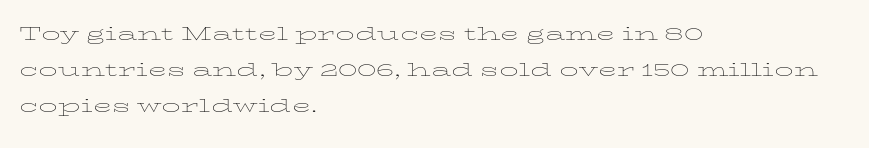
The image shows 25 px text type, upright; set left-aligned, normal line spacing (1.45x), normal letter spacing, not underlined.
